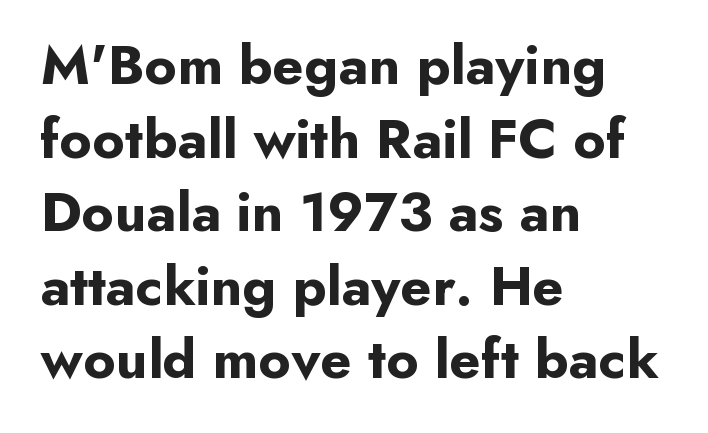
{"serif": "no", "italic": "no", "bold": "yes", "weight": "bold", "width": "normal", "stroke_contrast": "low", "x_height": "small", "monospaced": "no", "underline": "no", "align": "left", "line_spacing": "normal", "line_spacing_ratio": 1.29, "letter_spacing": "normal", "letter_spacing_em": 0.0, "glyph_px": 57}
